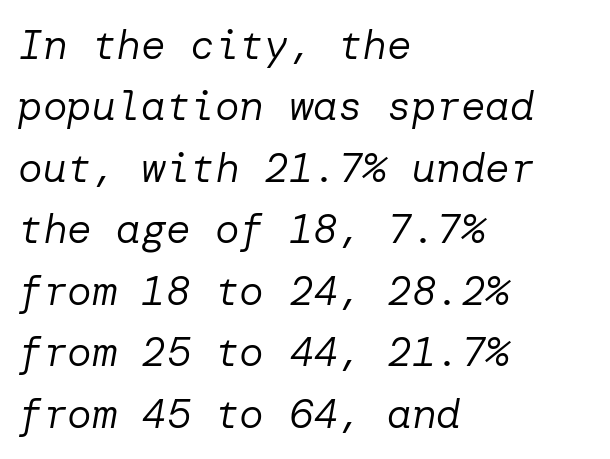
Rule under the text: the space is simply empty. The vertical gap from one line to the next is medium. The passage shown leans; its letterforms are oblique. The text block is weighted toward the left margin, trailing off unevenly rightward. Unbolded letterforms with no extra heft.
